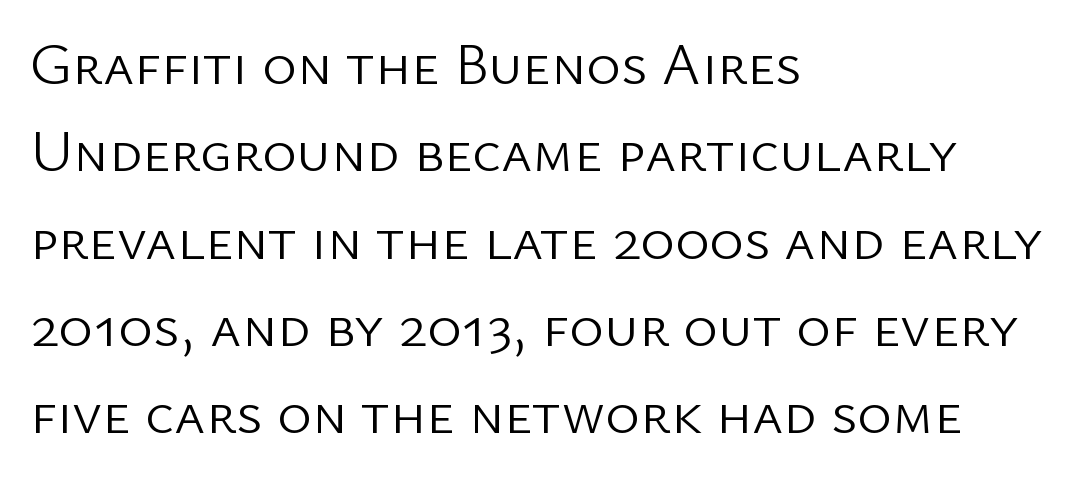
{"serif": "no", "italic": "no", "bold": "no", "weight": "light", "width": "normal", "stroke_contrast": "low", "x_height": "medium", "monospaced": "no", "underline": "no", "align": "left", "line_spacing": "normal", "line_spacing_ratio": 1.48, "letter_spacing": "normal", "letter_spacing_em": 0.0, "glyph_px": 59}
